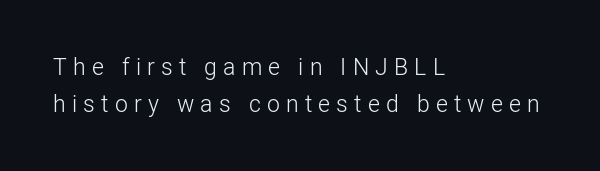
{"italic": "no", "bold": "no", "underline": "no", "align": "left", "line_spacing": "normal", "line_spacing_ratio": 1.6, "letter_spacing": "wide", "letter_spacing_em": 0.27, "glyph_px": 23}
